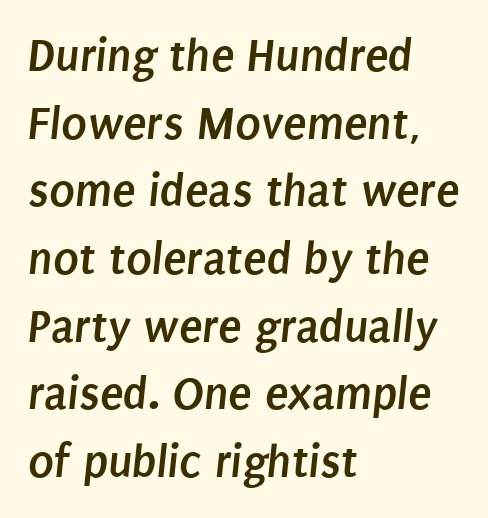
Spacing between characters is what you'd get straight out of the box. Horizontal alignment here is leftward, the default for most running prose. Look at the stroke-to-counter ratio: heavy, a bold. Looks like regular typesetting: each glyph gets only the width it needs. Note: no serifs on the glyphs. A normal amount of white space separates one row of letters from the next.
